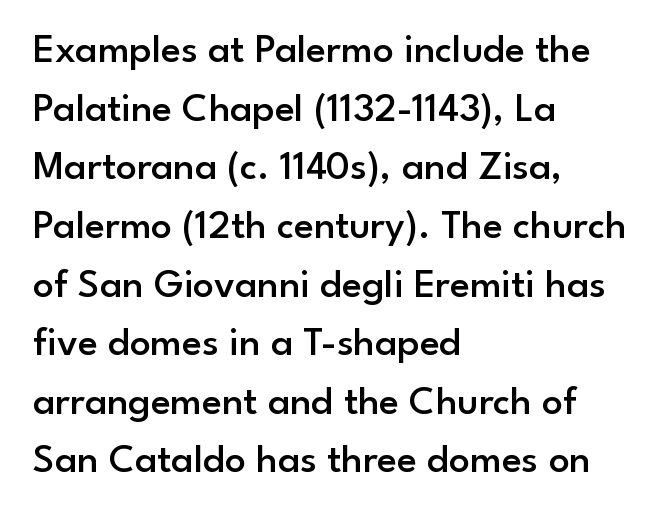
The image shows 41 px semibold sans-serif type, upright; set left-aligned, normal line spacing (1.43x), normal letter spacing, not underlined; low stroke contrast and a small x-height.
